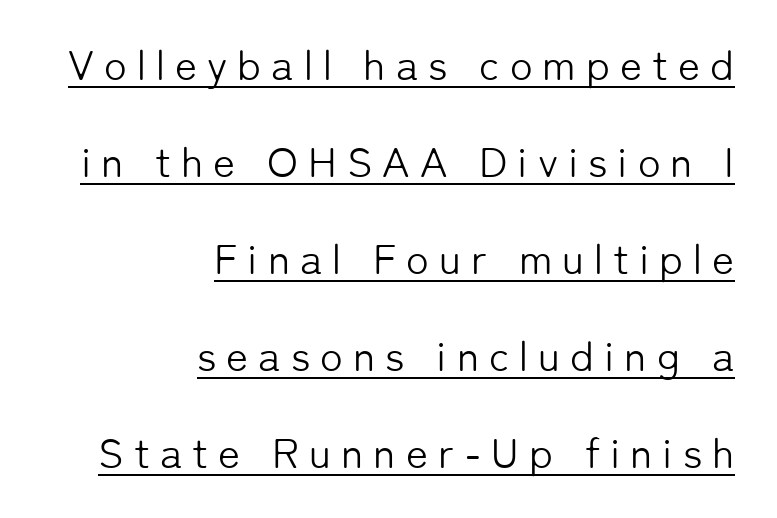
Q: Is the text bold? A: No.
Q: Is the text italic (slanted)? A: No, it is upright.
Q: Is the typeface a serif or a sans-serif typeface? A: Sans-serif.
Q: Is the text underlined? A: Yes.
Q: How is the paragraph aligned? A: Right-aligned.
Q: Is the spacing between letters normal or unusually wide? A: Unusually wide.
Q: Is the spacing between lines tight, normal or loose? A: Loose.
Q: Width (condensed, normal, or wide)? A: Normal.
Q: Stroke contrast? A: Low.
Q: x-height? A: Medium.
Q: Monospaced? A: No.
